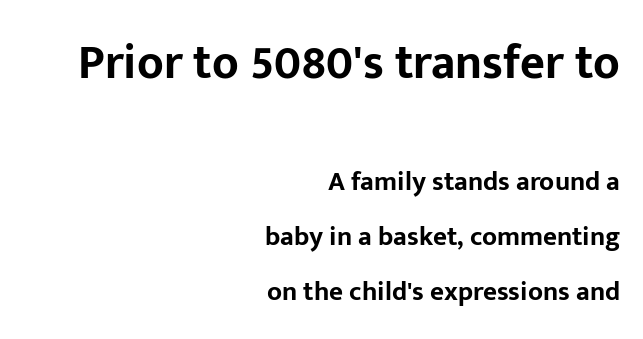
Q: Is the text bold? A: Yes.
Q: Is the text italic (slanted)? A: No, it is upright.
Q: Is the typeface a serif or a sans-serif typeface? A: Sans-serif.
Q: Is the text underlined? A: No.
Q: How is the paragraph aligned? A: Right-aligned.
Q: Is the spacing between letters normal or unusually wide? A: Normal.
Q: Is the spacing between lines tight, normal or loose? A: Loose.
Q: Which block of text is set in a larger size, the first (top) or the second (bottom)? A: The first (top) one.
Q: Width (condensed, normal, or wide)? A: Normal.
Q: Stroke contrast? A: Low.
Q: x-height? A: Medium.
Q: Monospaced? A: No.
